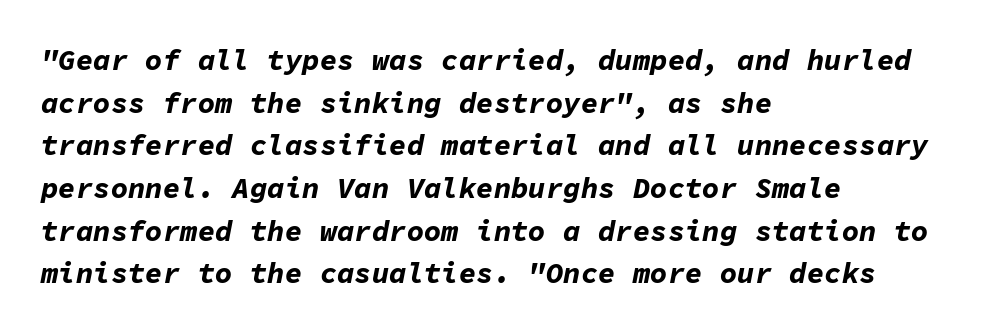
The image shows 29 px bold type, italic (leaning right), monospaced; set left-aligned, normal line spacing (1.47x), normal letter spacing, not underlined; low stroke contrast and a medium x-height.
